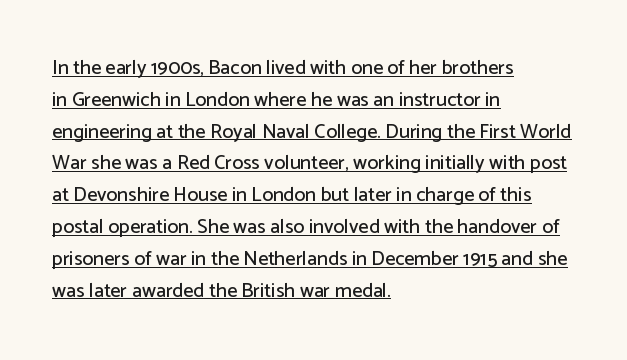
The image shows 20 px text type, upright; set left-aligned, normal line spacing (1.59x), normal letter spacing, underlined.
